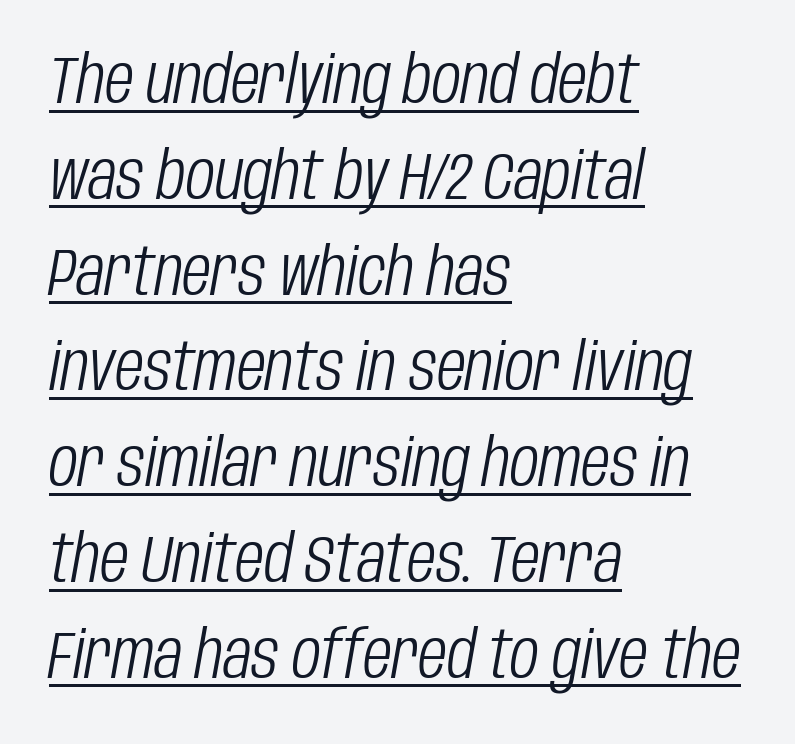
Q: Is the text bold? A: No.
Q: Is the text italic (slanted)? A: Yes, it leans right by about 10 degrees.
Q: Is the text underlined? A: Yes.
Q: How is the paragraph aligned? A: Left-aligned.
Q: Is the spacing between letters normal or unusually wide? A: Normal.
Q: Is the spacing between lines tight, normal or loose? A: Normal.
Q: Width (condensed, normal, or wide)? A: Condensed.
Q: Stroke contrast? A: Low.
Q: x-height? A: Large.
Q: Monospaced? A: No.
